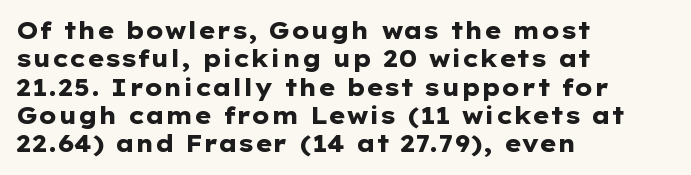
Plain, unruled lines of type. Heft: maximum for text — a bold. The tracking reads as untouched default to a designer's eye. Nope, not italic — everything's standing straight.
